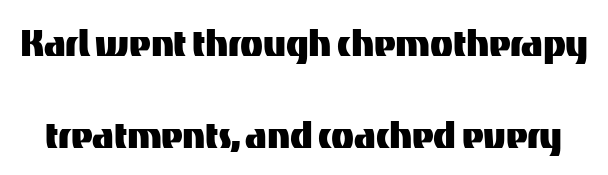
{"serif": "no", "italic": "no", "width": "normal", "stroke_contrast": "medium", "x_height": "medium", "monospaced": "no", "underline": "no", "line_spacing": "loose", "line_spacing_ratio": 1.96, "letter_spacing": "normal", "letter_spacing_em": 0.0, "glyph_px": 47}
